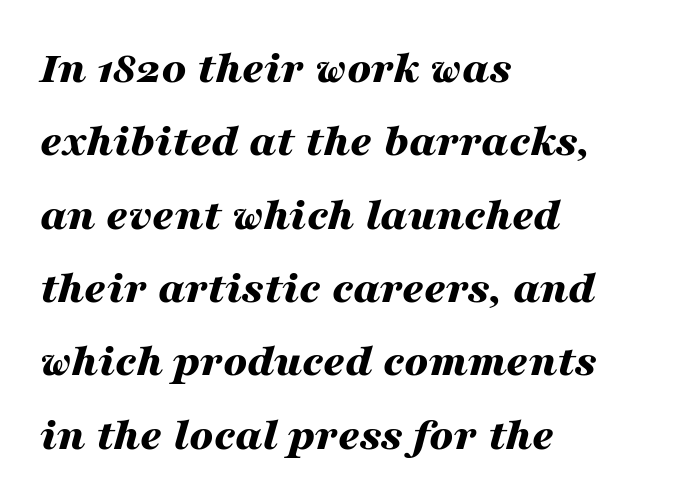
{"italic": "yes", "lean": "right", "slant_degrees": 16, "bold": "yes", "weight": "bold", "width": "wide", "stroke_contrast": "medium", "x_height": "medium", "monospaced": "no", "underline": "no", "align": "left", "line_spacing": "normal", "line_spacing_ratio": 1.56, "letter_spacing": "normal", "letter_spacing_em": 0.0, "glyph_px": 47}
